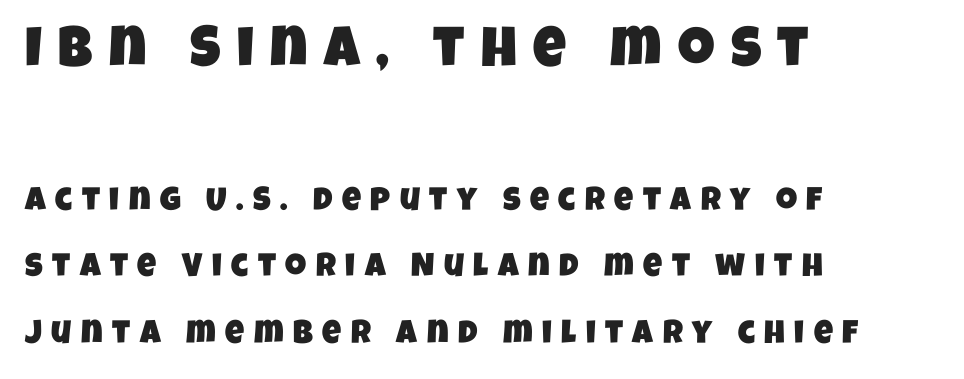
Q: Is the typeface a serif or a sans-serif typeface? A: Sans-serif.
Q: Is the text underlined? A: No.
Q: How is the paragraph aligned? A: Left-aligned.
Q: Is the spacing between letters normal or unusually wide? A: Unusually wide.
Q: Is the spacing between lines tight, normal or loose? A: Loose.
Q: Which block of text is set in a larger size, the first (top) or the second (bottom)? A: The first (top) one.
Q: Width (condensed, normal, or wide)? A: Condensed.
Q: Stroke contrast? A: Low.
Q: x-height? A: Large.
Q: Monospaced? A: No.
